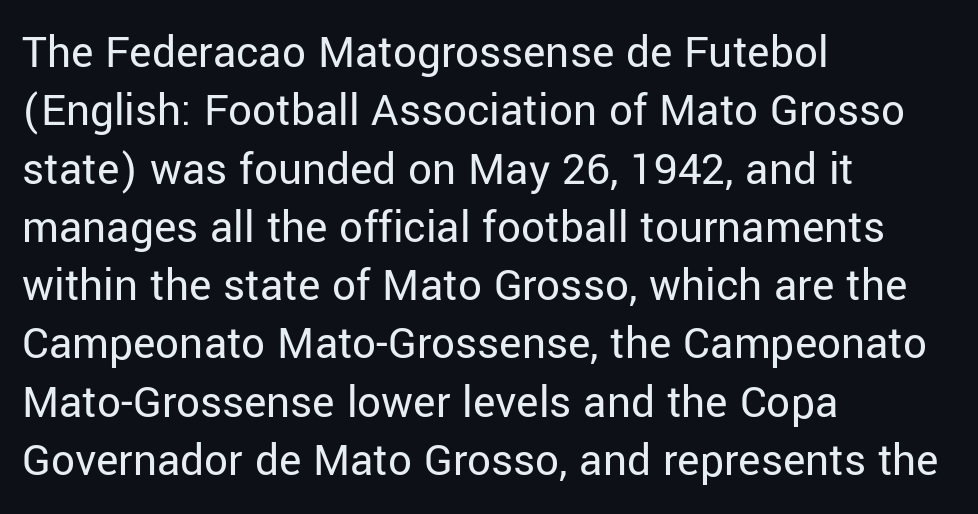
Q: Is the text bold? A: No.
Q: Is the text italic (slanted)? A: No, it is upright.
Q: Is the typeface a serif or a sans-serif typeface? A: Sans-serif.
Q: Is the text underlined? A: No.
Q: How is the paragraph aligned? A: Left-aligned.
Q: Is the spacing between letters normal or unusually wide? A: Normal.
Q: Width (condensed, normal, or wide)? A: Normal.
Q: Stroke contrast? A: Low.
Q: x-height? A: Medium.
Q: Monospaced? A: No.
